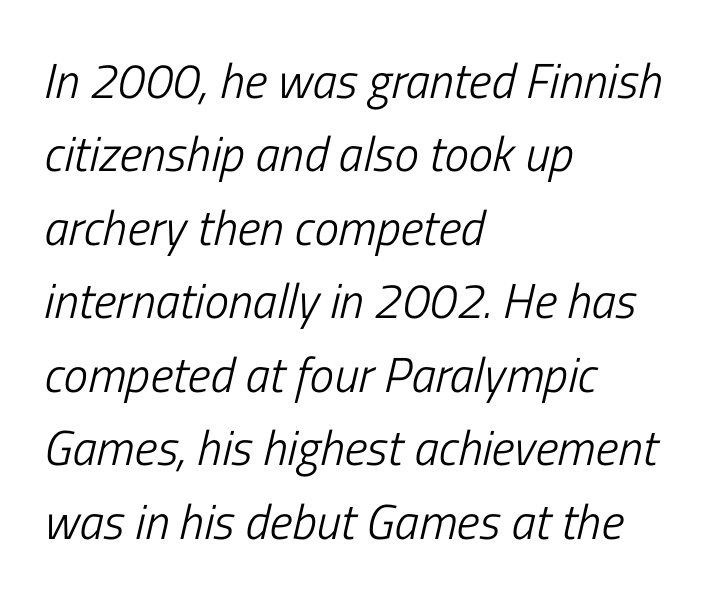
{"italic": "yes", "lean": "right", "slant_degrees": 13, "bold": "no", "weight": "light", "width": "condensed", "stroke_contrast": "low", "x_height": "medium", "monospaced": "no", "underline": "no", "align": "left", "line_spacing": "normal", "line_spacing_ratio": 1.5, "letter_spacing": "normal", "letter_spacing_em": 0.0, "glyph_px": 49}
